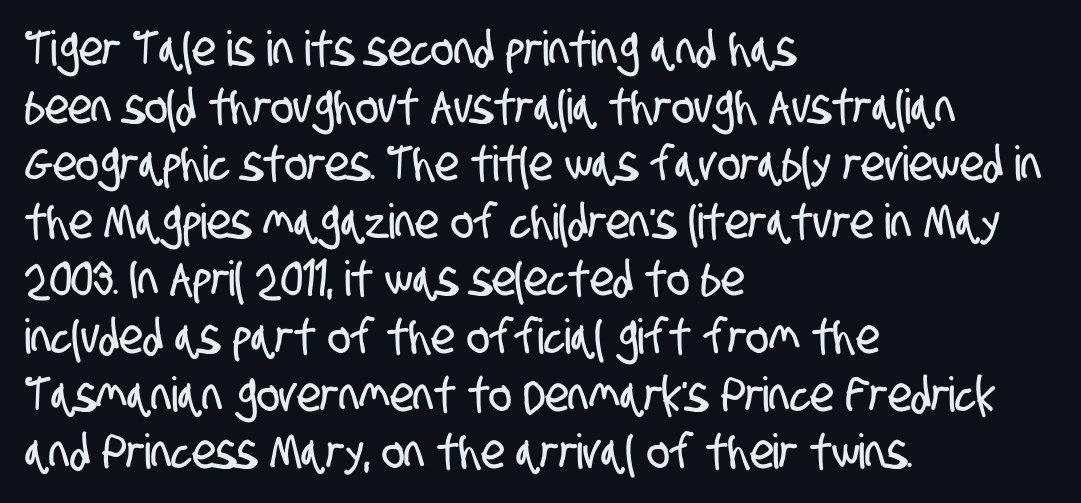
Q: Is the typeface a serif or a sans-serif typeface? A: Sans-serif.
Q: Is the text underlined? A: No.
Q: How is the paragraph aligned? A: Left-aligned.
Q: Is the spacing between letters normal or unusually wide? A: Normal.
Q: Width (condensed, normal, or wide)? A: Condensed.
Q: Stroke contrast? A: Low.
Q: x-height? A: Large.
Q: Monospaced? A: No.
